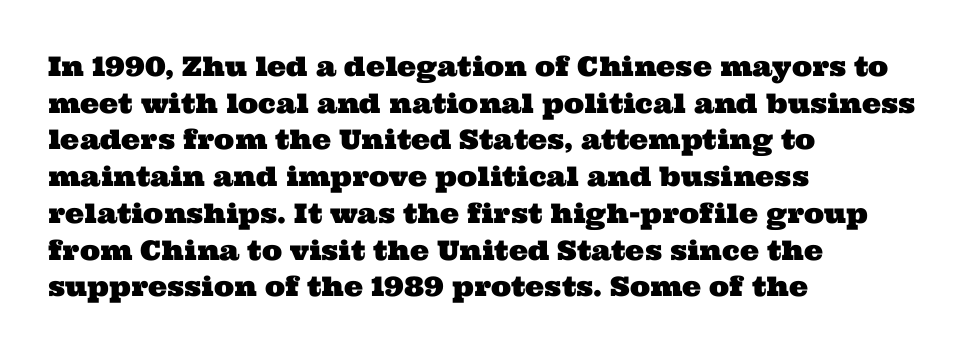
The image shows 27 px text type; set left-aligned, normal line spacing (1.36x), normal letter spacing, not underlined.
